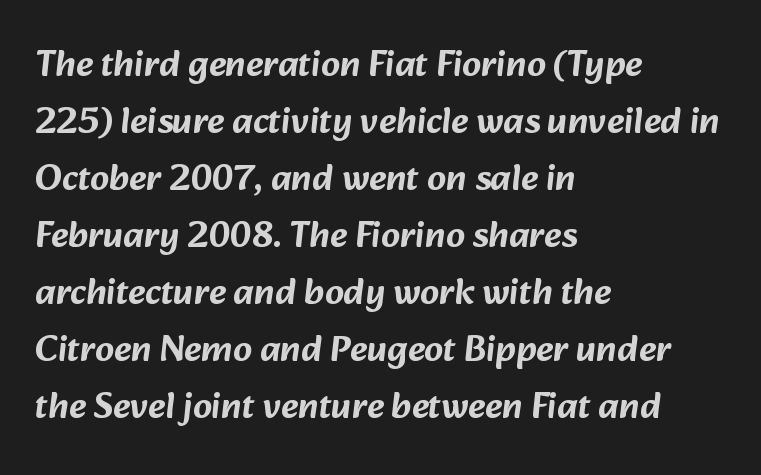
The image shows 37 px sans-serif type; set left-aligned, normal line spacing (1.54x), normal letter spacing, not underlined; low stroke contrast and a medium x-height.
